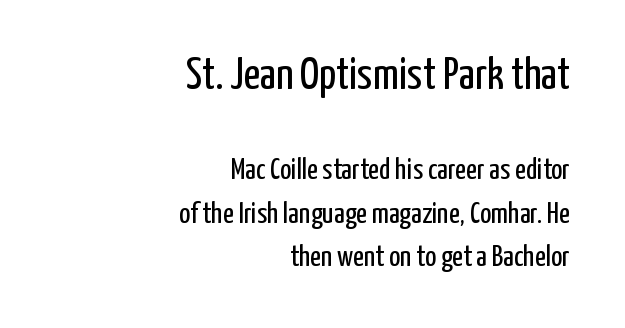
The image shows 45 px regular-weight, condensed sans-serif type, upright; set right-aligned, normal line spacing (1.45x), normal letter spacing, not underlined; the first (top) block is 1.5x larger; low stroke contrast and a medium x-height.
